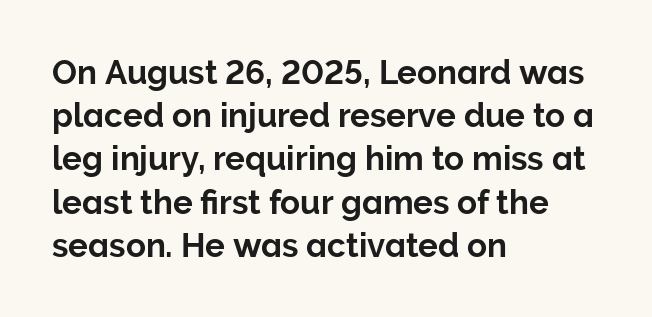
Q: Is the text italic (slanted)? A: No, it is upright.
Q: Is the typeface a serif or a sans-serif typeface? A: Sans-serif.
Q: Is the text underlined? A: No.
Q: How is the paragraph aligned? A: Left-aligned.
Q: Is the spacing between letters normal or unusually wide? A: Normal.
Q: Is the spacing between lines tight, normal or loose? A: Normal.
Q: Width (condensed, normal, or wide)? A: Normal.
Q: Stroke contrast? A: Low.
Q: x-height? A: Medium.
Q: Monospaced? A: No.
